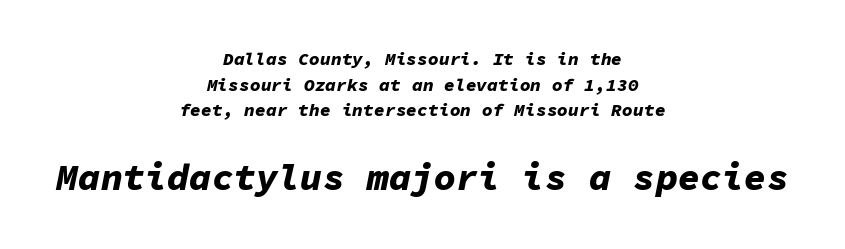
Italic? Definitely — the glyphs are oblique. Any mark beneath the type? The region is blank. Fixed-width glyphs throughout — classic coding-font behaviour. This block has exactly the height ordinary leading produces. Strong, thick strokes mark this as bold type.
